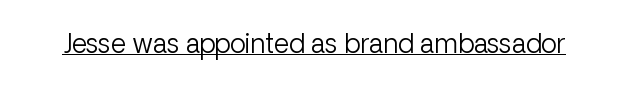
{"italic": "no", "bold": "no", "underline": "yes", "letter_spacing": "normal", "letter_spacing_em": 0.0, "glyph_px": 26}
